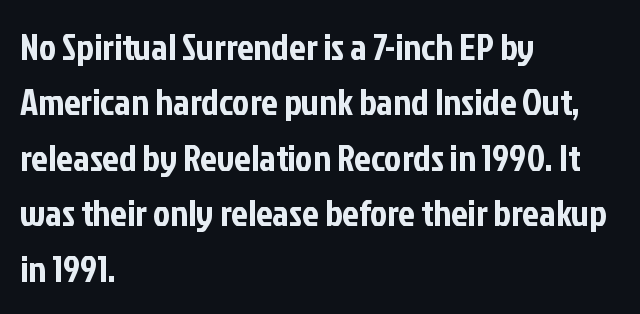
The image shows 37 px condensed sans-serif type, upright; set left-aligned, normal line spacing (1.5x), normal letter spacing, not underlined; low stroke contrast and a medium x-height.
